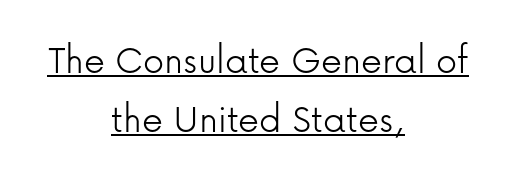
Here the glyphs are tracked normally, forming tight word shapes. What decoration does the sample have? An underline. Grotesque or geometric, the face here clearly has no serifs. If you measured baseline to baseline, you'd find a middling distance. A typesetter would call this proportional, since set widths differ per character. Is this a heavy cut? Hardly; it is regular or lighter.
